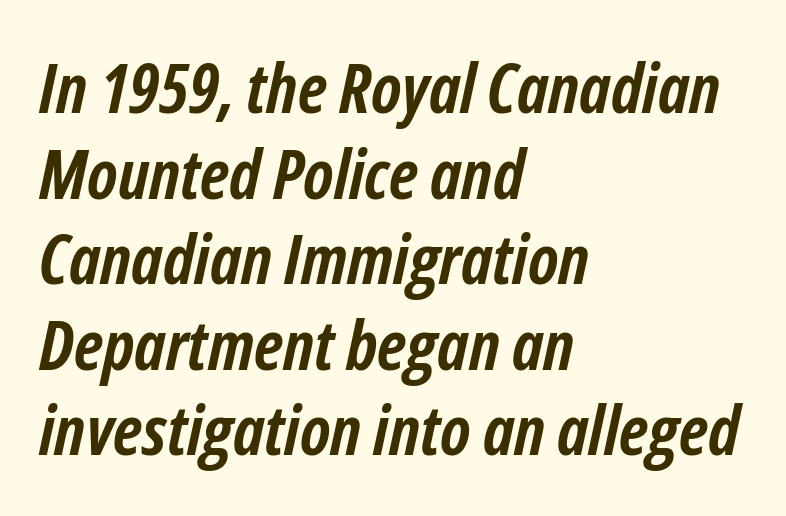
{"italic": "yes", "lean": "right", "slant_degrees": 12, "bold": "yes", "weight": "semibold", "width": "condensed", "stroke_contrast": "low", "x_height": "medium", "monospaced": "no", "underline": "no", "align": "left", "line_spacing_ratio": 1.24, "letter_spacing": "normal", "letter_spacing_em": 0.0, "glyph_px": 69}
